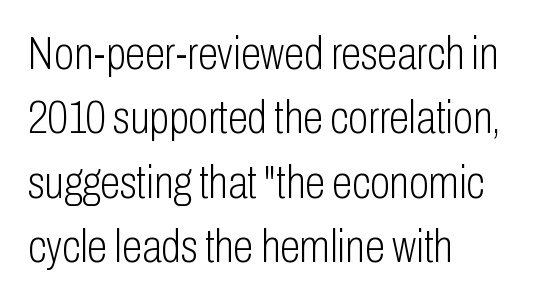
Evenly set lines give the paragraph a standard silhouette. A typesetter would label this face a sans. The letters look calm and open, with moderate or lighter stems. You could call the tracking neutral — neither tight nor loose.
